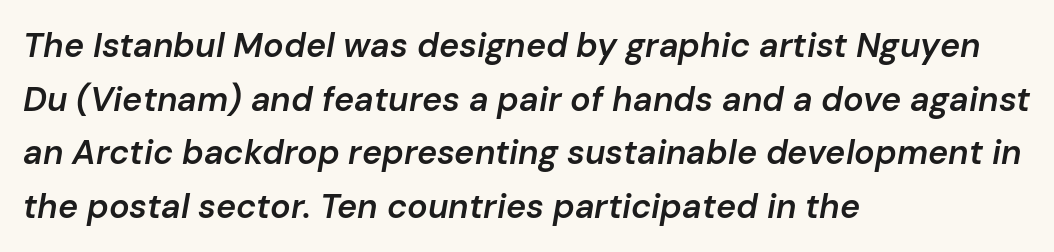
The image shows 34 px semibold type, italic (leaning right); set left-aligned, normal line spacing (1.58x), normal letter spacing, not underlined; low stroke contrast and a medium x-height.
